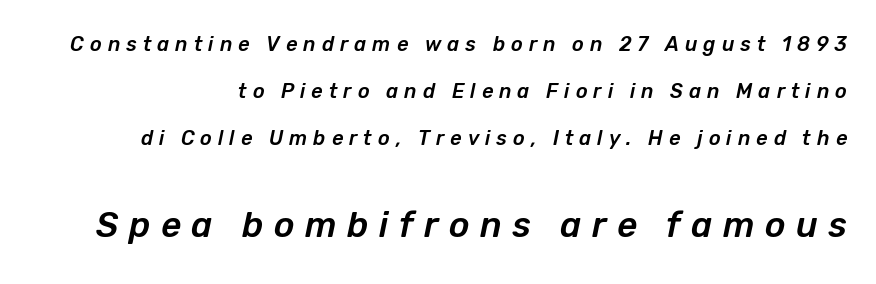
Q: Is the text italic (slanted)? A: Yes, it leans right by about 12 degrees.
Q: Is the text underlined? A: No.
Q: Is the spacing between letters normal or unusually wide? A: Unusually wide.
Q: Is the spacing between lines tight, normal or loose? A: Loose.
Q: Which block of text is set in a larger size, the first (top) or the second (bottom)? A: The second (bottom) one.
Q: Width (condensed, normal, or wide)? A: Normal.
Q: Stroke contrast? A: Low.
Q: x-height? A: Medium.
Q: Monospaced? A: No.
